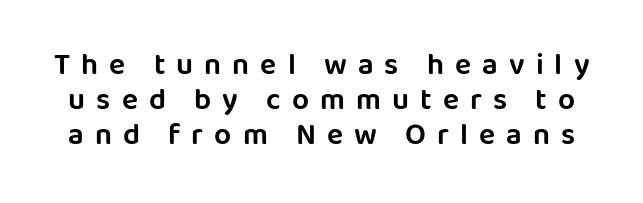
{"serif": "no", "italic": "no", "width": "normal", "stroke_contrast": "low", "x_height": "large", "monospaced": "no", "underline": "no", "line_spacing_ratio": 1.17, "letter_spacing": "wide", "letter_spacing_em": 0.37, "glyph_px": 30}
